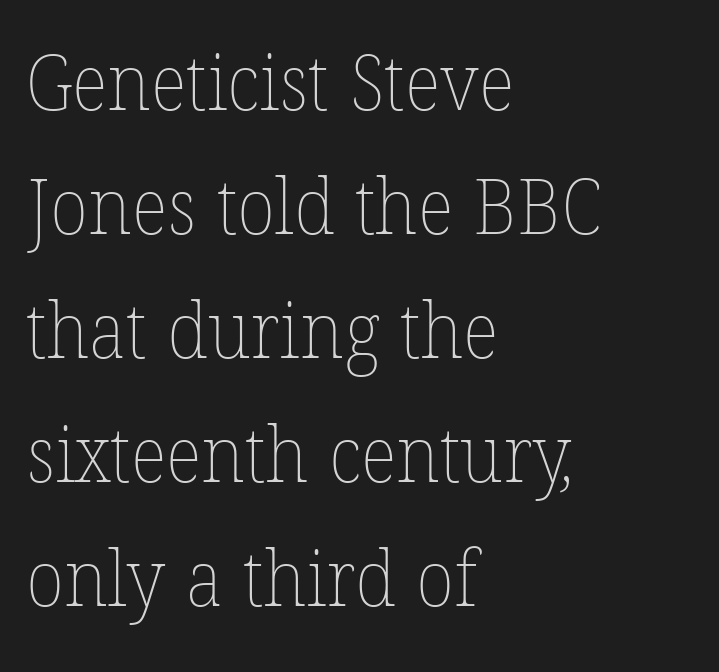
{"bold": "no", "weight": "thin", "width": "normal", "stroke_contrast": "low", "x_height": "medium", "monospaced": "no", "underline": "no", "align": "left", "line_spacing": "normal", "line_spacing_ratio": 1.59, "letter_spacing": "normal", "letter_spacing_em": 0.0, "glyph_px": 78}
